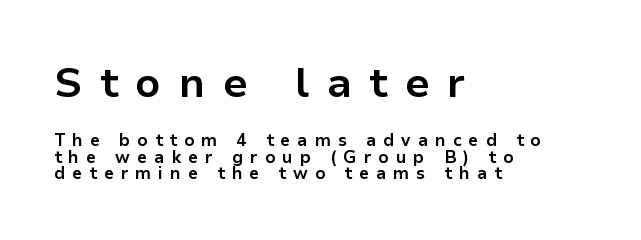
Letter spacing: wide. Scale decreases going downward across the two blocks. Which margin do the lines hug? The left one — the right edge is uneven. Spacing verdict: proportional, widths tailored to each character. The passage shown stacks its lines with hardly any gap.
